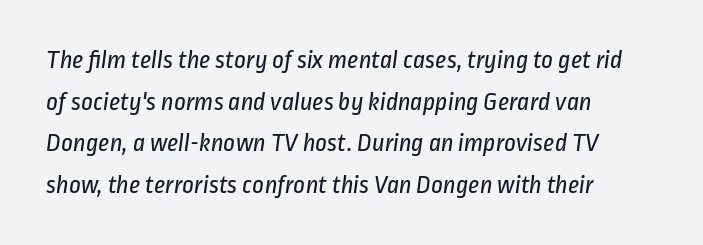
Q: Is the text bold? A: No.
Q: Is the text underlined? A: No.
Q: How is the paragraph aligned? A: Left-aligned.
Q: Is the spacing between letters normal or unusually wide? A: Normal.
Q: Is the spacing between lines tight, normal or loose? A: Normal.
